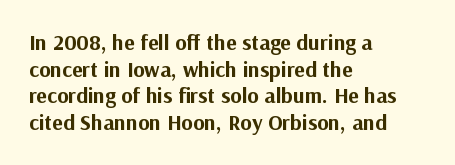
The image shows 22 px bold type, upright; set left-aligned, line spacing 1.21x, normal letter spacing, not underlined.
